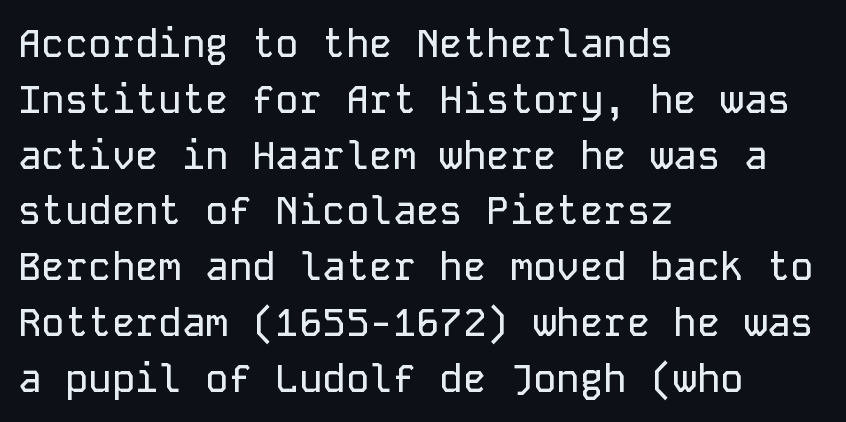
{"serif": "no", "italic": "no", "width": "normal", "stroke_contrast": "low", "x_height": "medium", "monospaced": "yes", "underline": "no", "align": "left", "line_spacing": "normal", "line_spacing_ratio": 1.43, "letter_spacing": "normal", "letter_spacing_em": 0.0, "glyph_px": 39}
